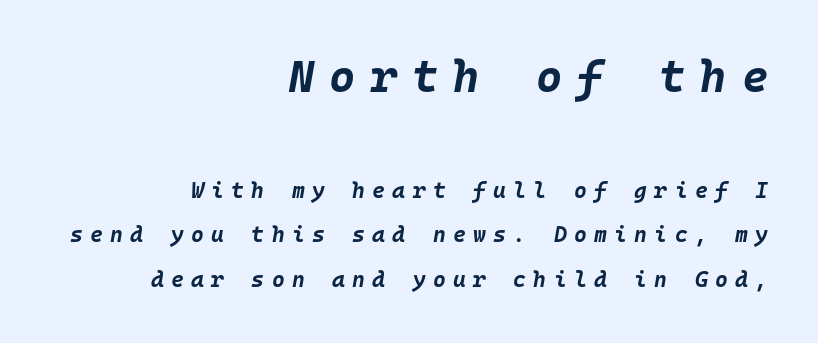
Q: Is the text bold? A: Yes.
Q: Is the text italic (slanted)? A: Yes, it leans right by about 10 degrees.
Q: Is the text underlined? A: No.
Q: How is the paragraph aligned? A: Right-aligned.
Q: Is the spacing between letters normal or unusually wide? A: Unusually wide.
Q: Is the spacing between lines tight, normal or loose? A: Loose.
Q: Which block of text is set in a larger size, the first (top) or the second (bottom)? A: The first (top) one.
Q: Width (condensed, normal, or wide)? A: Normal.
Q: Stroke contrast? A: Low.
Q: x-height? A: Large.
Q: Monospaced? A: Yes.
